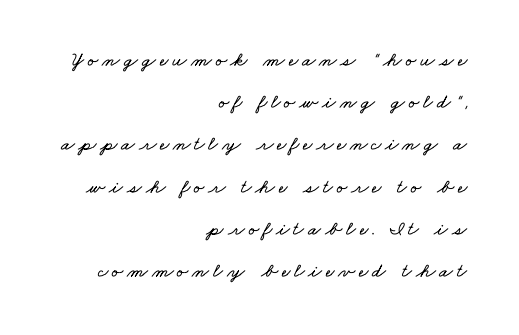
{"underline": "no", "align": "right", "line_spacing": "loose", "line_spacing_ratio": 2.11, "glyph_px": 20}
